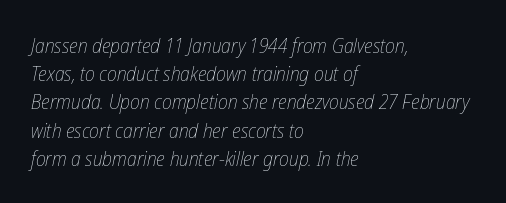
{"italic": "yes", "lean": "right", "slant_degrees": 12, "bold": "no", "underline": "no", "align": "left", "line_spacing": "normal", "line_spacing_ratio": 1.41, "letter_spacing": "normal", "letter_spacing_em": 0.0, "glyph_px": 20}
